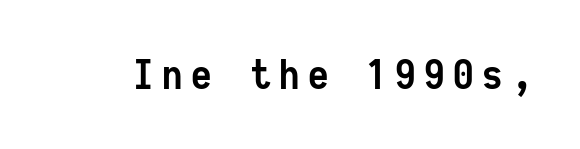
{"serif": "no", "italic": "no", "bold": "yes", "weight": "semibold", "width": "condensed", "stroke_contrast": "low", "x_height": "medium", "monospaced": "yes", "underline": "no", "letter_spacing": "wide", "letter_spacing_em": 0.21, "glyph_px": 41}
